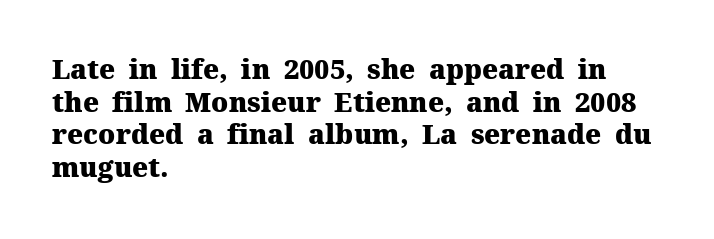
The image shows 27 px bold type, upright; set left-aligned, line spacing 1.21x, normal letter spacing, not underlined.
